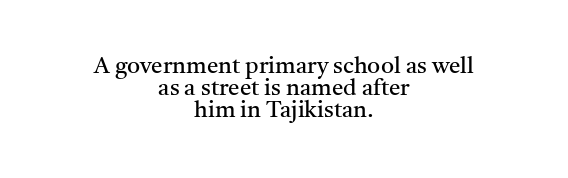
Reading down the column, the eye jumps only a short way to each next line. Every row of glyphs is offset so its center matches the block's center. Designer's note — italics off, roman on. This is not heavy type; no bold has been used.
